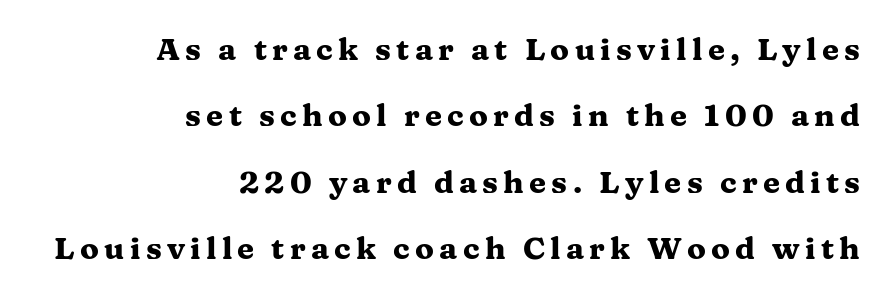
Underlining? Definitely not there. This sample has the flowing, uneven cadence of proportional lettering. Leading is clearly above the norm, producing a sparse column. A dark, heavy texture on the line: the type is bold. Every stem runs plumb, perpendicular to the baseline. Examine the stroke ends and you'll spot serifs.
